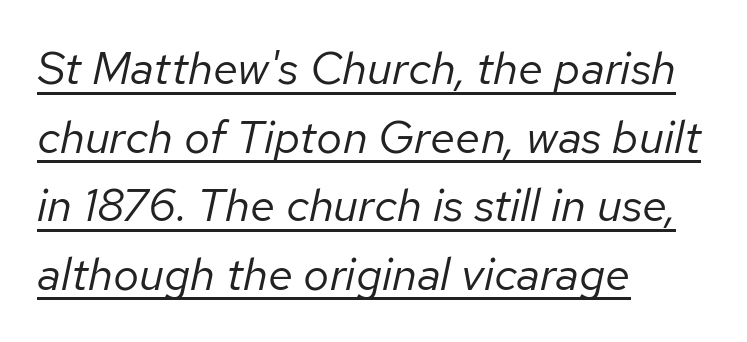
{"italic": "yes", "lean": "right", "slant_degrees": 12, "bold": "no", "weight": "regular", "width": "normal", "stroke_contrast": "low", "x_height": "medium", "monospaced": "no", "underline": "yes", "align": "left", "line_spacing": "normal", "line_spacing_ratio": 1.49, "letter_spacing": "normal", "letter_spacing_em": 0.0, "glyph_px": 46}
